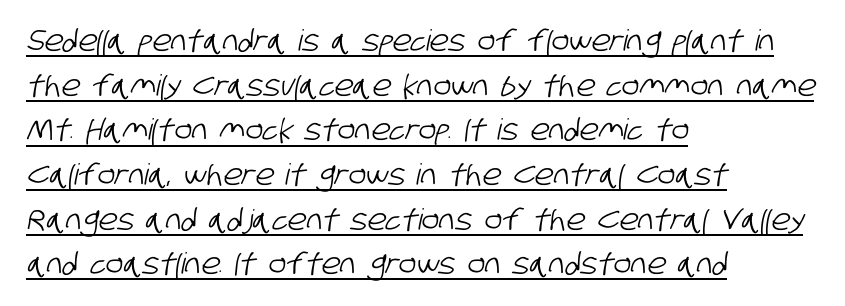
{"serif": "no", "width": "condensed", "stroke_contrast": "low", "x_height": "large", "monospaced": "no", "underline": "yes", "align": "left", "line_spacing": "normal", "line_spacing_ratio": 1.54, "letter_spacing": "normal", "letter_spacing_em": 0.0, "glyph_px": 29}
